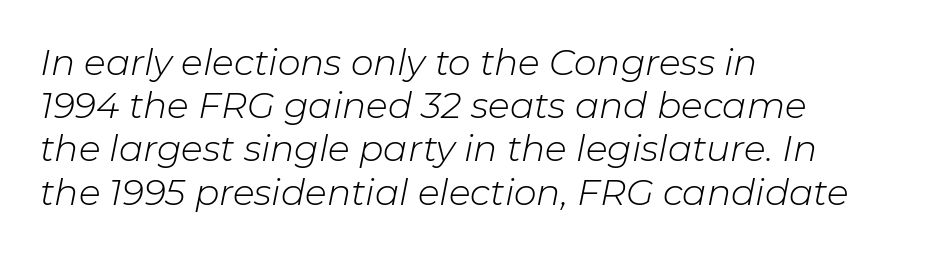
Honestly, there is no underline to notice here at all. You can tell it's italic because the verticals aren't actually vertical. Summary of weight: not heavy and not bold. Do the characters align in a grid? No, the font is proportional. The setting favours the left margin, as ordinary paragraphs usually do. Nothing unusual about the tracking: characters are spaced as the font intends.
